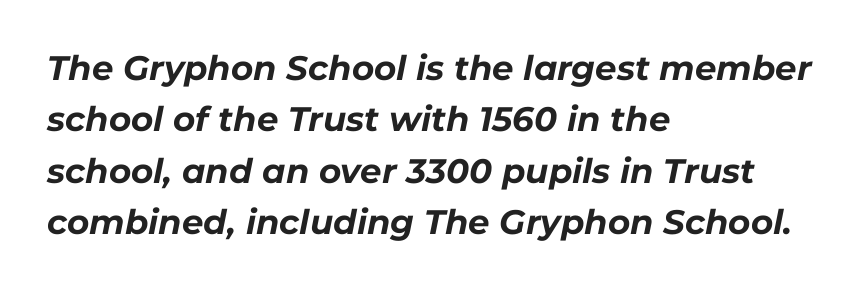
You could not count columns in this text — the font is proportionally spaced. Compared with typical paragraphs, the rows here are spaced about the same. The string is rendered with underlining switched off. Notice how the stems are inclined rather than vertical — that's the hallmark of italics.
